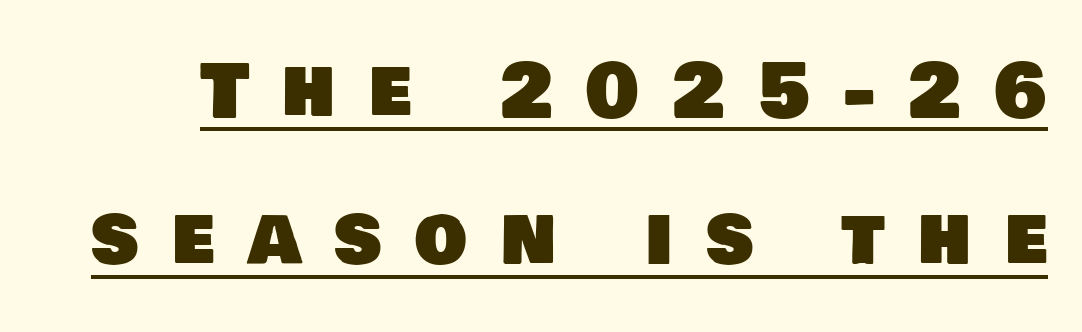
The image shows 74 px sans-serif type; set loose line spacing (2.0x), unusually wide letter spacing (+0.45 em), underlined; low stroke contrast and a large x-height.
